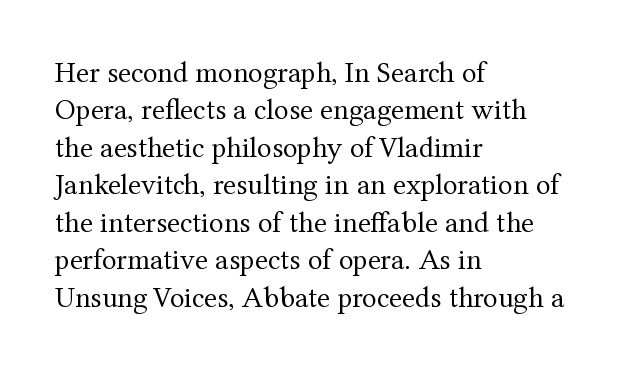
{"serif": "yes", "italic": "no", "bold": "no", "weight": "regular", "width": "normal", "stroke_contrast": "medium", "x_height": "medium", "monospaced": "no", "underline": "no", "align": "left", "line_spacing": "normal", "line_spacing_ratio": 1.25, "letter_spacing": "normal", "letter_spacing_em": 0.0, "glyph_px": 30}
